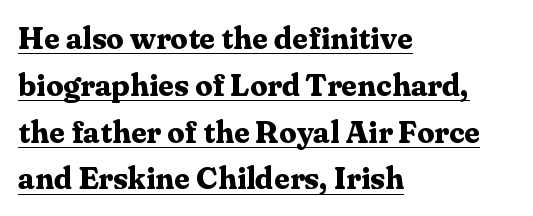
A typesetter would call this leading conventional body-copy spacing. Is the block centered? No — it sits flush against the left margin. Serif or sans? Serif — the stroke terminals have little feet. Emphasis by weight is at full strength: bold.
